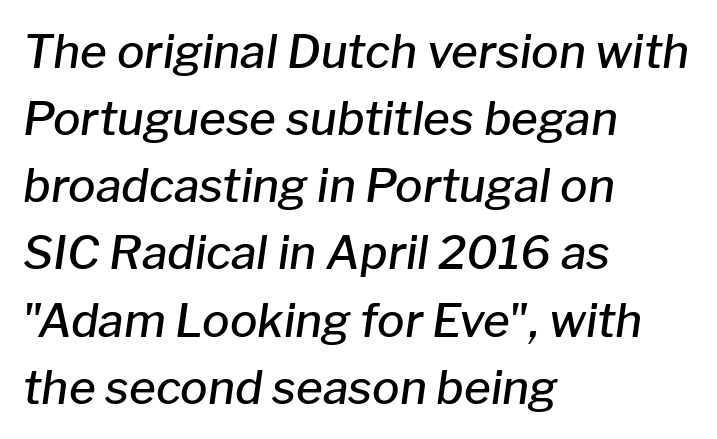
{"italic": "yes", "lean": "right", "slant_degrees": 8, "bold": "semi", "weight": "semibold", "width": "normal", "stroke_contrast": "low", "x_height": "medium", "monospaced": "no", "underline": "no", "align": "left", "line_spacing": "normal", "line_spacing_ratio": 1.46, "letter_spacing": "normal", "letter_spacing_em": 0.0, "glyph_px": 46}
